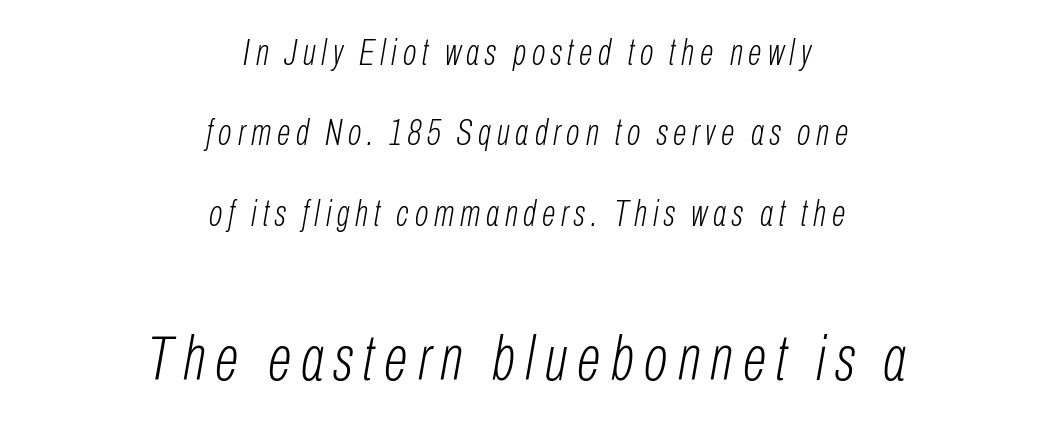
Type size steps up from the first block to the second. Loosely led — the rows are spread out. The weight would be labelled regular, book, light, or lighter still. Think of a printed novel: that variable character pitch is what you see here. The words here are not underlined. This sample is center-justified, so both line endings float freely.
